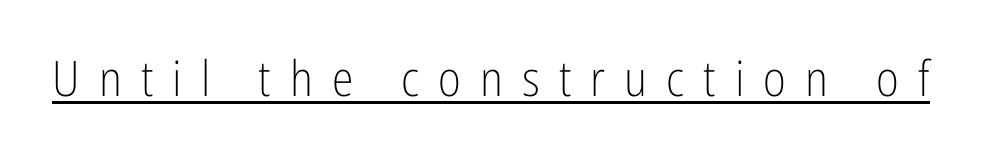
The passage shown is typeset with a sans-serif family. Honestly, the underline is the first thing you notice here. The letters advance in unequal steps, a hallmark of proportional type. This sample uses an upright cut, with every glyph sitting square on the baseline. Is the stroke heavy? The answer is a plain regular-or-lighter. Does extra space separate the letters? Yes, quite a lot of it.
